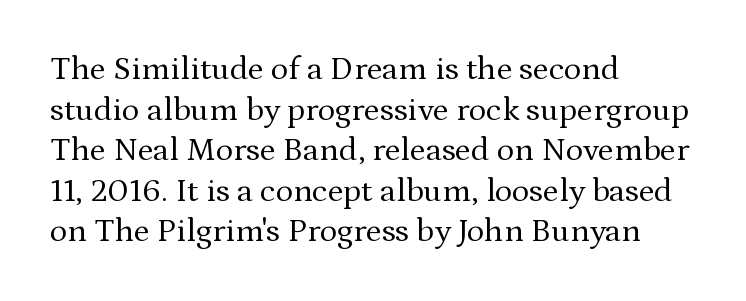
Q: Is the text bold? A: No.
Q: Is the text italic (slanted)? A: No, it is upright.
Q: Is the typeface a serif or a sans-serif typeface? A: Serif.
Q: Is the text underlined? A: No.
Q: How is the paragraph aligned? A: Left-aligned.
Q: Is the spacing between letters normal or unusually wide? A: Normal.
Q: Width (condensed, normal, or wide)? A: Normal.
Q: Stroke contrast? A: Medium.
Q: x-height? A: Medium.
Q: Monospaced? A: No.
